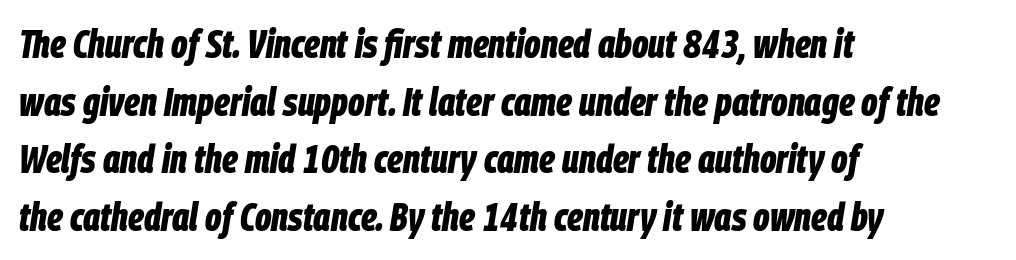
Q: Is the text bold? A: Yes.
Q: Is the text italic (slanted)? A: Yes, it leans right by about 9 degrees.
Q: Is the text underlined? A: No.
Q: How is the paragraph aligned? A: Left-aligned.
Q: Is the spacing between letters normal or unusually wide? A: Normal.
Q: Is the spacing between lines tight, normal or loose? A: Normal.
Q: Width (condensed, normal, or wide)? A: Condensed.
Q: Stroke contrast? A: Low.
Q: x-height? A: Large.
Q: Monospaced? A: No.
